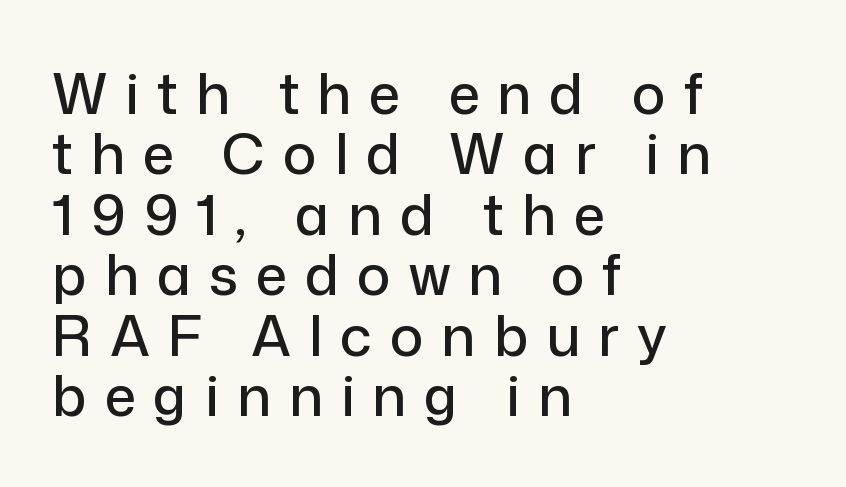
The face used here is proportionally spaced, like ordinary book or web type. The letters carry no serifs — their stems end cleanly without finishing strokes. Line spacing here is tight. The passage shown has open, widely tracked lettering throughout.
